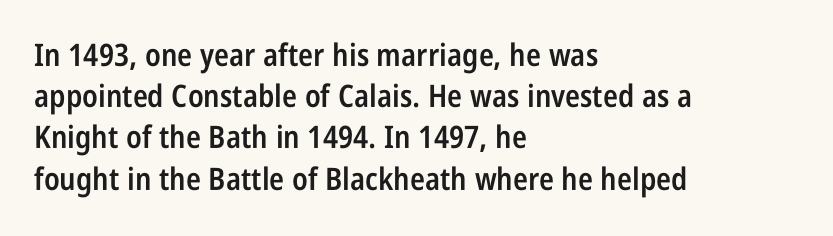
{"serif": "no", "italic": "no", "bold": "semi", "weight": "semibold", "width": "condensed", "stroke_contrast": "low", "x_height": "large", "monospaced": "no", "underline": "no", "align": "left", "line_spacing": "normal", "line_spacing_ratio": 1.33, "letter_spacing": "normal", "letter_spacing_em": 0.0, "glyph_px": 31}
